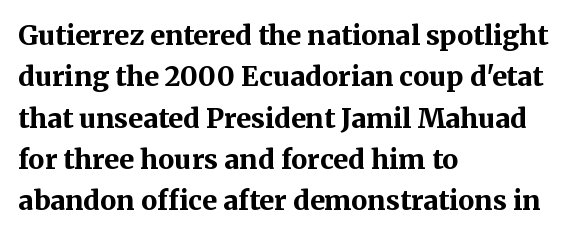
{"italic": "no", "bold": "yes", "underline": "no", "align": "left", "line_spacing": "normal", "line_spacing_ratio": 1.53, "letter_spacing": "normal", "letter_spacing_em": 0.0, "glyph_px": 27}
